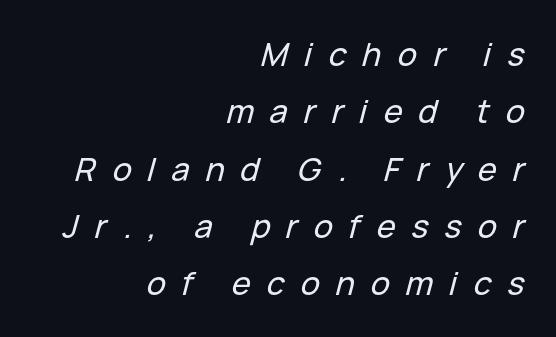
{"italic": "yes", "lean": "right", "slant_degrees": 15, "width": "normal", "stroke_contrast": "low", "x_height": "medium", "monospaced": "no", "underline": "no", "align": "right", "line_spacing_ratio": 1.79, "letter_spacing": "wide", "letter_spacing_em": 0.5, "glyph_px": 32}
